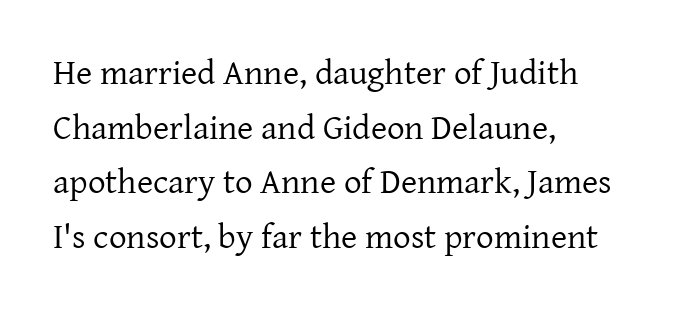
{"serif": "yes", "italic": "no", "bold": "no", "weight": "regular", "width": "normal", "stroke_contrast": "low", "x_height": "medium", "monospaced": "no", "underline": "no", "align": "left", "line_spacing": "normal", "line_spacing_ratio": 1.56, "letter_spacing": "normal", "letter_spacing_em": 0.0, "glyph_px": 35}
